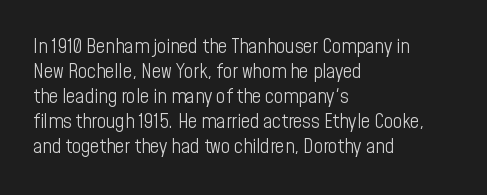
The image shows 20 px text type, upright; set left-aligned, normal line spacing (1.25x), normal letter spacing, not underlined.
